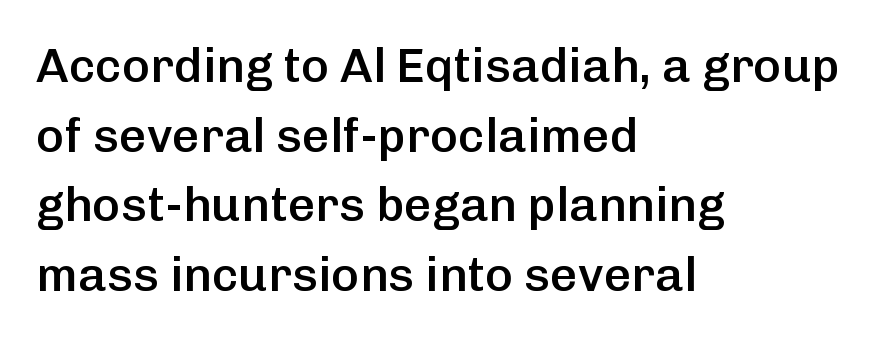
Honestly, there is no underline to notice here at all. Line starts are locked; line ends wander. This block has exactly the height ordinary leading produces. Letter spacing: default. Are there feet on the stems? There aren't — it's a sans.
